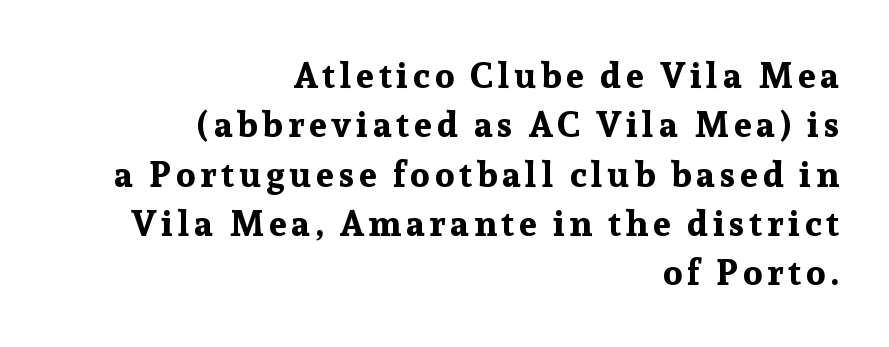
{"serif": "yes", "italic": "no", "bold": "yes", "weight": "bold", "width": "normal", "stroke_contrast": "low", "x_height": "medium", "monospaced": "no", "underline": "no", "align": "right", "line_spacing": "normal", "line_spacing_ratio": 1.37, "glyph_px": 36}
